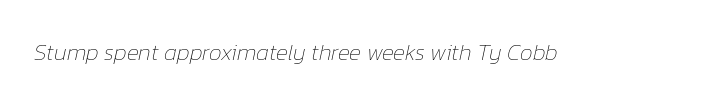
Each stroke keeps to a modest, everyday thickness or less. In terms of posture, this sample is oblique. Honestly, there is no underline to notice here at all. The horizontal fit of the characters is conventional and even.
